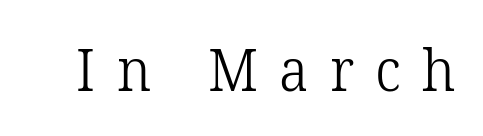
The words here are not underlined. The axis of the letterforms is exactly vertical. The typeface has the unassuming heft of standard copy or less. Letter spacing: wide. Looks like regular typesetting: each glyph gets only the width it needs.
